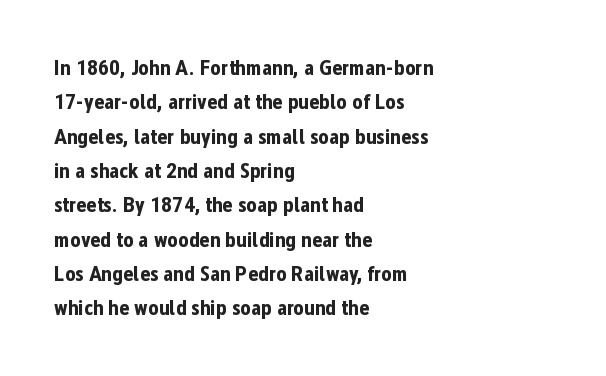
{"italic": "no", "bold": "yes", "underline": "no", "align": "left", "line_spacing": "normal", "line_spacing_ratio": 1.56, "letter_spacing": "normal", "letter_spacing_em": 0.0, "glyph_px": 22}
